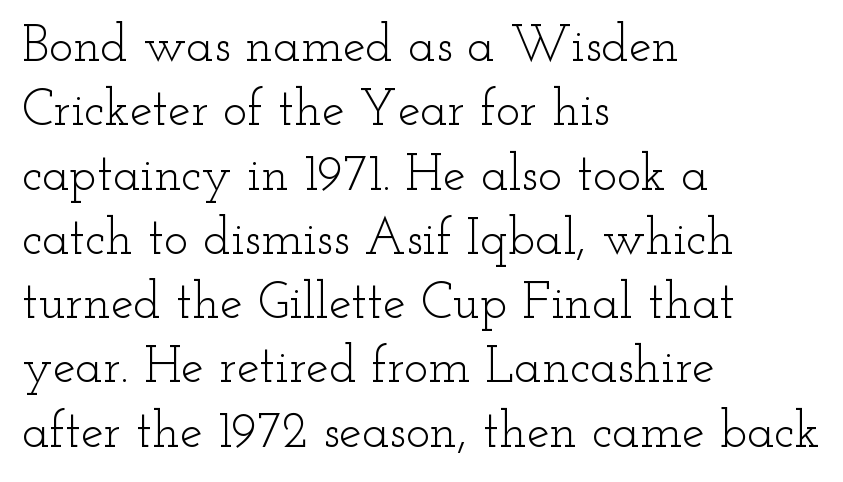
Q: Is the text bold? A: No.
Q: Is the text italic (slanted)? A: No, it is upright.
Q: Is the typeface a serif or a sans-serif typeface? A: Serif.
Q: Is the text underlined? A: No.
Q: How is the paragraph aligned? A: Left-aligned.
Q: Is the spacing between letters normal or unusually wide? A: Normal.
Q: Is the spacing between lines tight, normal or loose? A: Normal.
Q: Width (condensed, normal, or wide)? A: Wide.
Q: Stroke contrast? A: Low.
Q: x-height? A: Small.
Q: Monospaced? A: No.
